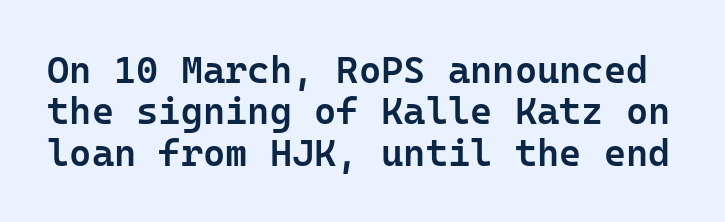
{"serif": "no", "italic": "no", "bold": "semi", "weight": "semibold", "width": "normal", "stroke_contrast": "low", "x_height": "medium", "monospaced": "yes", "underline": "no", "line_spacing": "tight", "line_spacing_ratio": 1.09, "letter_spacing": "normal", "letter_spacing_em": 0.0, "glyph_px": 38}
